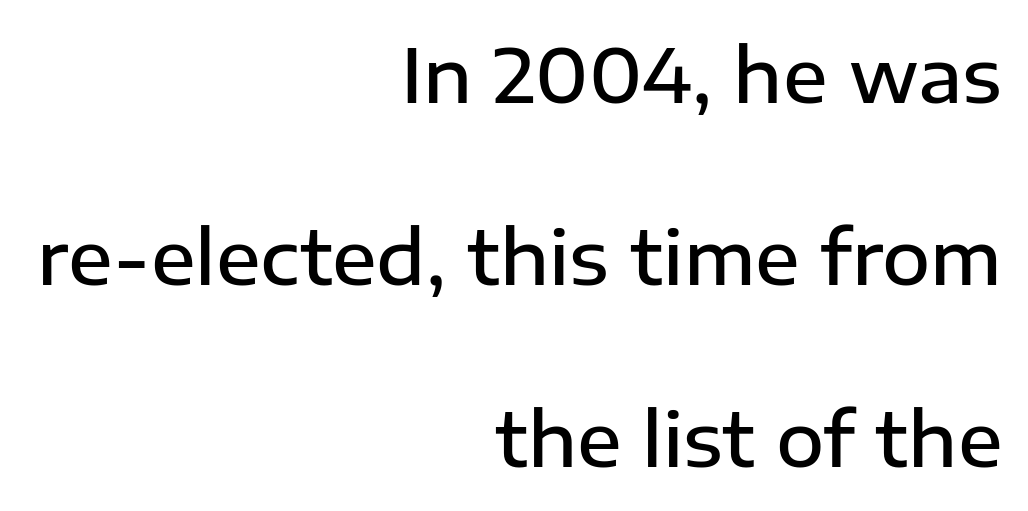
The image shows 74 px semibold sans-serif type, upright; set right-aligned, loose line spacing (2.46x), normal letter spacing, not underlined; low stroke contrast and a medium x-height.
